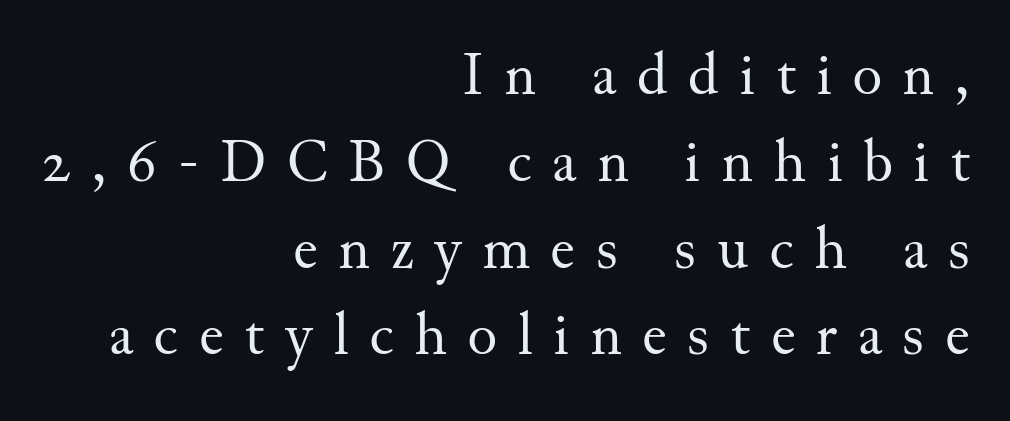
{"serif": "yes", "italic": "no", "bold": "no", "weight": "regular", "width": "normal", "stroke_contrast": "medium", "x_height": "small", "monospaced": "no", "underline": "no", "align": "right", "line_spacing": "normal", "line_spacing_ratio": 1.4, "letter_spacing": "wide", "letter_spacing_em": 0.33, "glyph_px": 62}
